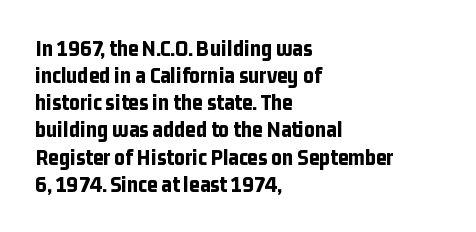
The image shows 23 px bold type, upright; set left-aligned, line spacing 1.18x, normal letter spacing, not underlined.
